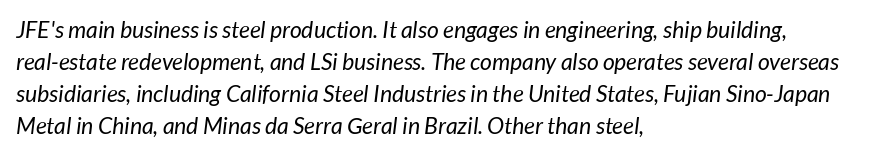
The image shows 23 px text type; set left-aligned, normal line spacing (1.39x), normal letter spacing, not underlined.
